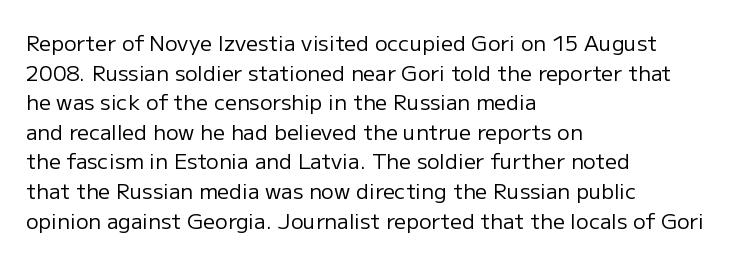
Quick note: underline off. Do the letters lean? They stand straight. The text block is weighted toward the left margin, trailing off unevenly rightward. This rendering leaves character spacing at its baseline value. Vertical spacing — default.
